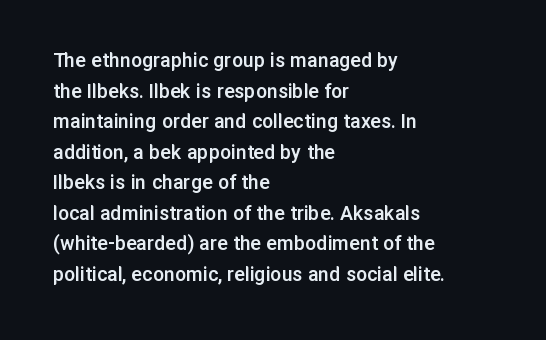
The image shows 22 px text type, upright; set left-aligned, normal line spacing (1.39x), normal letter spacing, not underlined.
